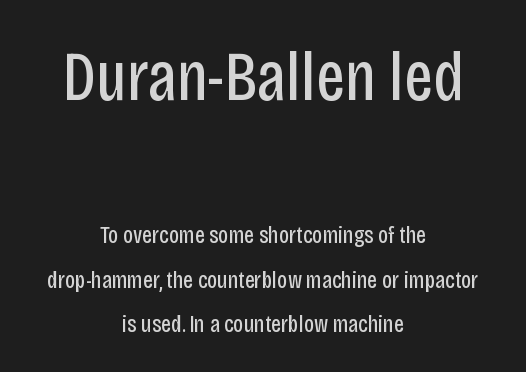
{"serif": "no", "italic": "no", "bold": "no", "weight": "regular", "width": "condensed", "stroke_contrast": "low", "x_height": "large", "monospaced": "no", "underline": "no", "align": "center", "line_spacing_ratio": 1.84, "letter_spacing": "normal", "letter_spacing_em": 0.0, "larger_block": "first", "size_ratio": 2.96, "glyph_px": 71}
